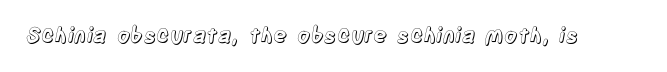
Q: Is the text italic (slanted)? A: Yes.
Q: Is the text underlined? A: No.
Q: Is the spacing between letters normal or unusually wide? A: Normal.
